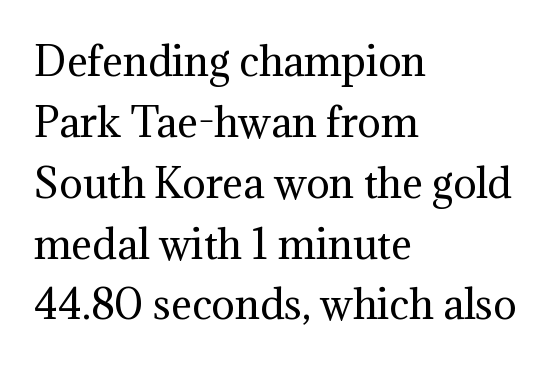
Ordinary non-slanted type is in use. These lines are set flush left with a ragged right edge. The passage shown is typed in a proportional face where columns would drift. In terms of letterform style, serifs are clearly present. Letters rest on an invisible, unmarked baseline.
